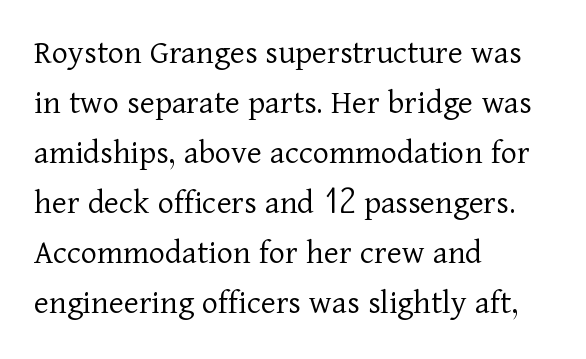
Ascenders rise straight up at ninety degrees. Compared with typical body copy, the letter spacing here is the same. The rendering uses a moderate line-height, typical for paragraphs. You can tell from the footed stems that serif type was used. Leftover space on each line is placed entirely after the last word. Proportional: the letters do not fall into vertical columns.
